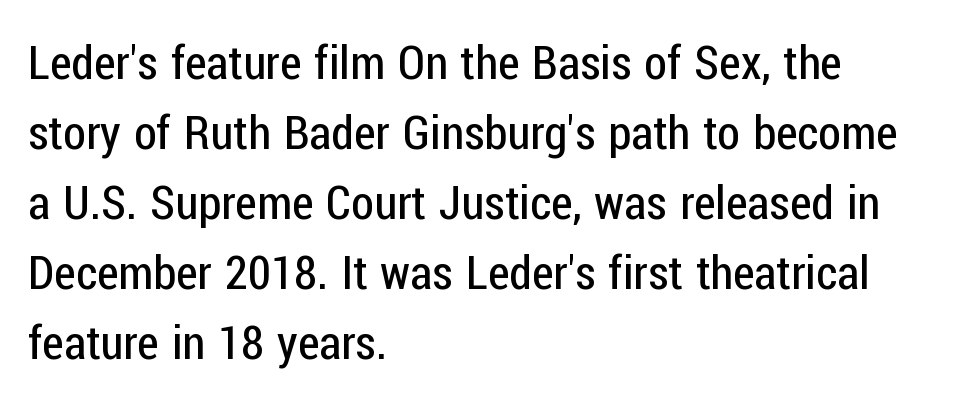
{"serif": "no", "italic": "no", "bold": "no", "weight": "regular", "width": "condensed", "stroke_contrast": "low", "x_height": "medium", "monospaced": "no", "underline": "no", "align": "left", "line_spacing": "normal", "line_spacing_ratio": 1.49, "letter_spacing": "normal", "letter_spacing_em": 0.0, "glyph_px": 47}
